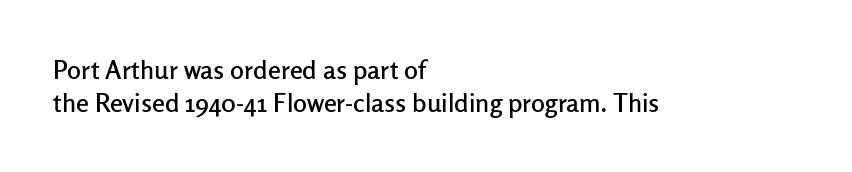
Q: Is the text italic (slanted)? A: No, it is upright.
Q: Is the text underlined? A: No.
Q: How is the paragraph aligned? A: Left-aligned.
Q: Is the spacing between letters normal or unusually wide? A: Normal.
Q: Is the spacing between lines tight, normal or loose? A: Normal.
